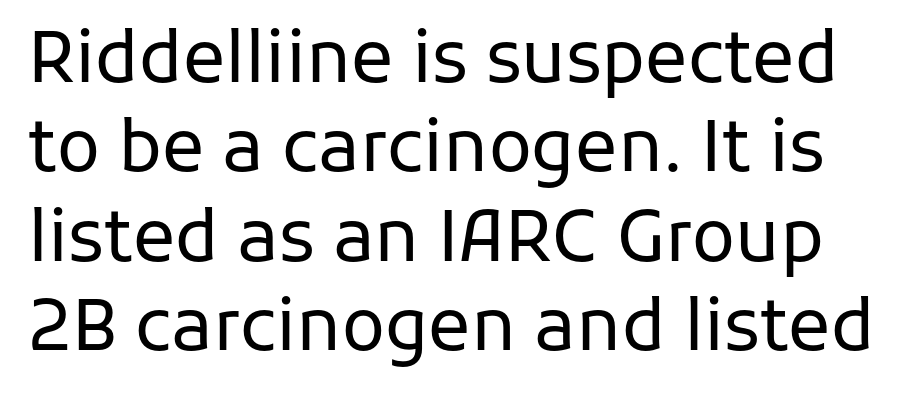
The image shows 71 px regular-weight sans-serif type, upright; set normal line spacing (1.26x), normal letter spacing, not underlined; low stroke contrast and a medium x-height.
